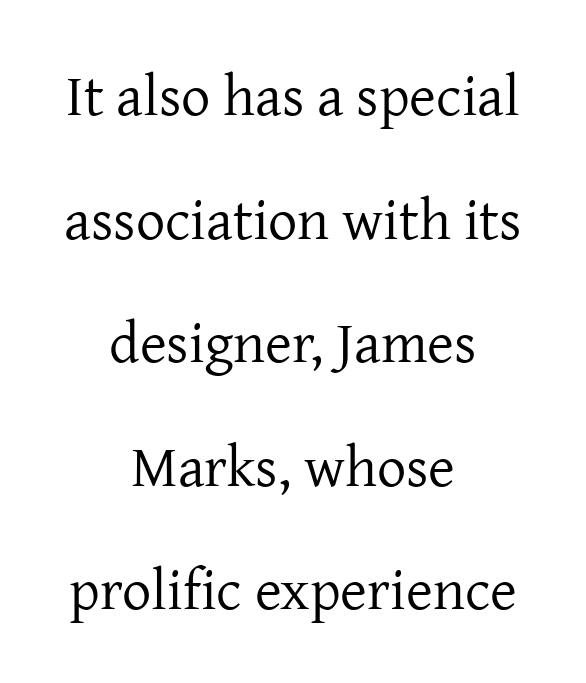
The image shows 58 px regular-weight serif type, upright; set centered, loose line spacing (2.13x), normal letter spacing, not underlined; low stroke contrast and a medium x-height.
